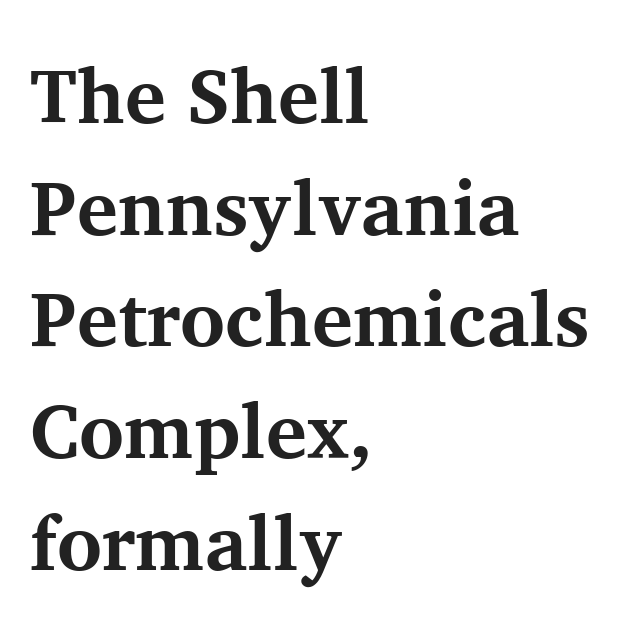
The image shows 77 px bold serif type, upright; set left-aligned, normal line spacing (1.45x), normal letter spacing, not underlined; medium stroke contrast and a medium x-height.
